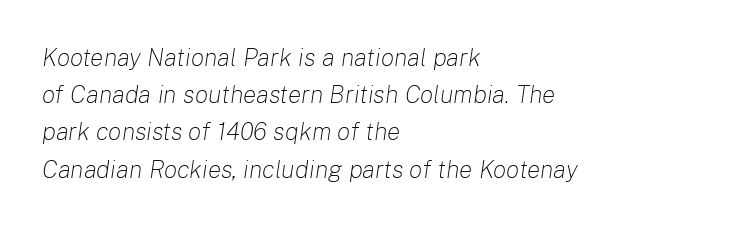
{"italic": "yes", "lean": "right", "slant_degrees": 8, "bold": "no", "underline": "no", "align": "left", "line_spacing": "normal", "line_spacing_ratio": 1.49, "letter_spacing": "normal", "letter_spacing_em": 0.0, "glyph_px": 25}
